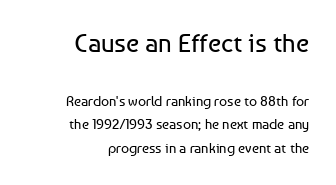
Q: Is the text bold? A: No.
Q: Is the text italic (slanted)? A: No, it is upright.
Q: Is the text underlined? A: No.
Q: How is the paragraph aligned? A: Right-aligned.
Q: Is the spacing between letters normal or unusually wide? A: Normal.
Q: Is the spacing between lines tight, normal or loose? A: Normal.
Q: Which block of text is set in a larger size, the first (top) or the second (bottom)? A: The first (top) one.
